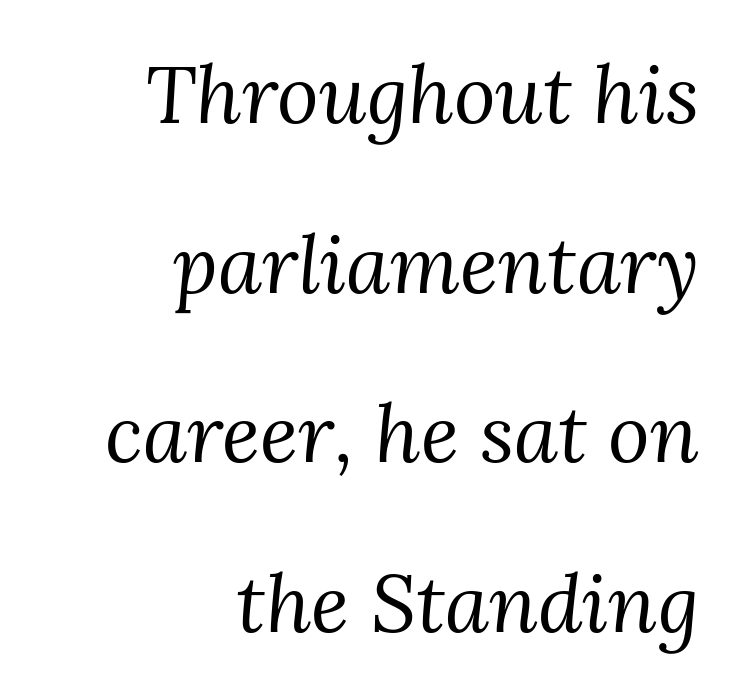
The lines are spread far apart with generous leading. Nobody touched the tracking dial on this one. The passage shown is typeset with a serif family. The text carries the slant typical of an italic or oblique font.
